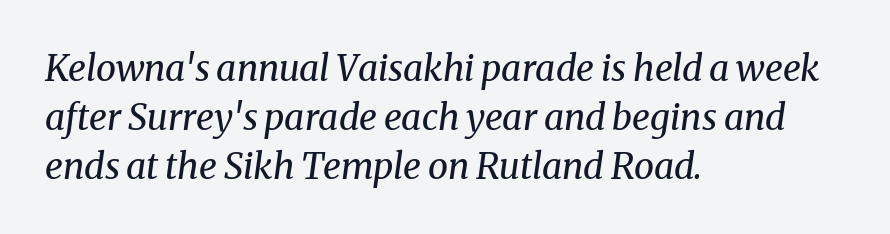
The image shows 36 px regular-weight serif type, italic (leaning right); set left-aligned, normal line spacing (1.36x), normal letter spacing, not underlined; medium stroke contrast and a medium x-height.
